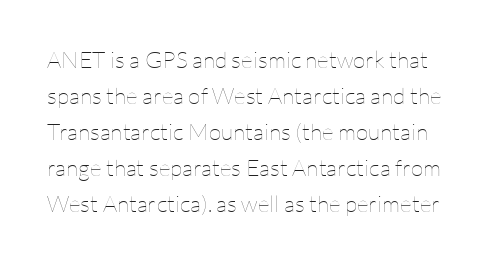
Q: Is the text bold? A: No.
Q: Is the text italic (slanted)? A: No, it is upright.
Q: Is the text underlined? A: No.
Q: Is the spacing between letters normal or unusually wide? A: Normal.
Q: Is the spacing between lines tight, normal or loose? A: Normal.
